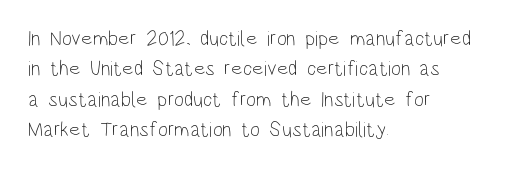
The image shows 21 px text type, upright; set left-aligned, normal line spacing (1.45x), normal letter spacing, not underlined.
